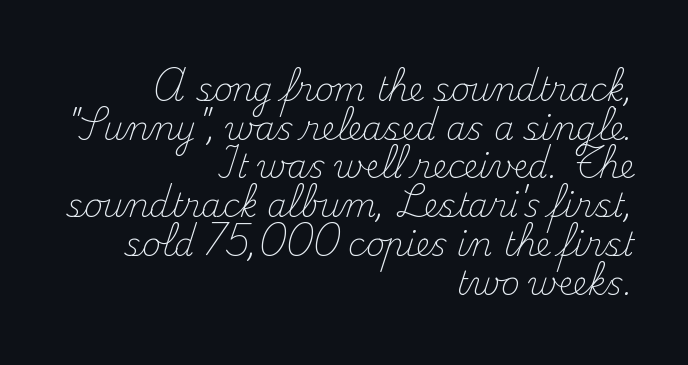
A bare baseline throughout the passage. The weight would be labelled regular, book, light, or lighter still. This rendering employs a face with finishing strokes, i.e., a serif. Do the characters align in a grid? No, the font is proportional.
